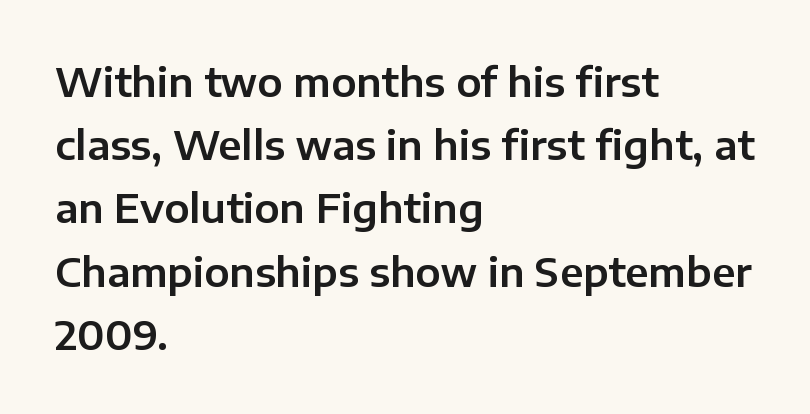
The image shows 40 px sans-serif type, upright; set left-aligned, normal line spacing (1.58x), normal letter spacing, not underlined; low stroke contrast and a medium x-height.
